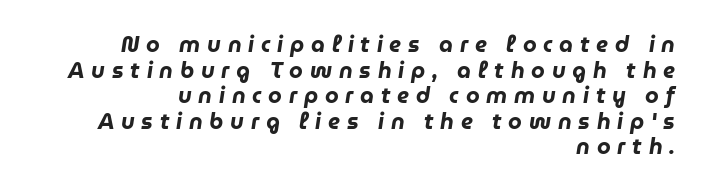
Q: Is the text bold? A: Yes.
Q: Is the text italic (slanted)? A: Yes, it leans right by about 9 degrees.
Q: Is the text underlined? A: No.
Q: How is the paragraph aligned? A: Right-aligned.
Q: Is the spacing between letters normal or unusually wide? A: Unusually wide.
